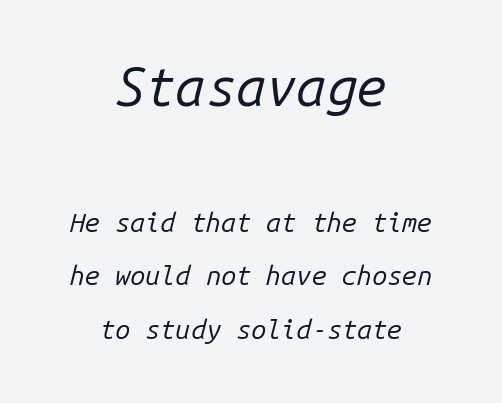
{"italic": "yes", "lean": "right", "slant_degrees": 14, "bold": "no", "weight": "regular", "width": "normal", "stroke_contrast": "low", "x_height": "medium", "monospaced": "yes", "underline": "no", "align": "center", "line_spacing": "loose", "line_spacing_ratio": 1.99, "letter_spacing": "normal", "letter_spacing_em": 0.0, "larger_block": "first", "size_ratio": 2.0, "glyph_px": 54}
